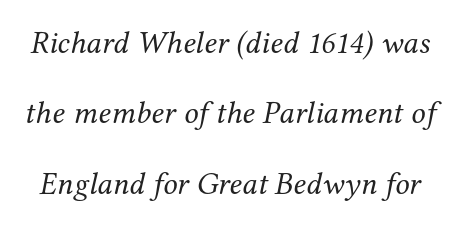
Q: Is the text bold? A: No.
Q: Is the text italic (slanted)? A: Yes, it leans right by about 12 degrees.
Q: Is the typeface a serif or a sans-serif typeface? A: Serif.
Q: Is the text underlined? A: No.
Q: Is the spacing between letters normal or unusually wide? A: Normal.
Q: Is the spacing between lines tight, normal or loose? A: Loose.
Q: Width (condensed, normal, or wide)? A: Normal.
Q: Stroke contrast? A: Medium.
Q: x-height? A: Medium.
Q: Monospaced? A: No.
